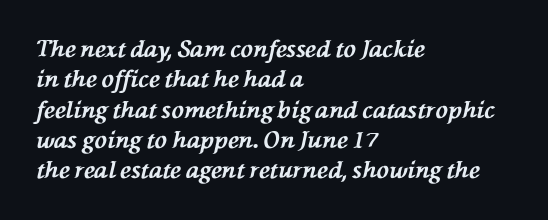
The image shows 23 px bold type, italic (leaning left); set left-aligned, normal line spacing (1.32x), normal letter spacing, not underlined.
